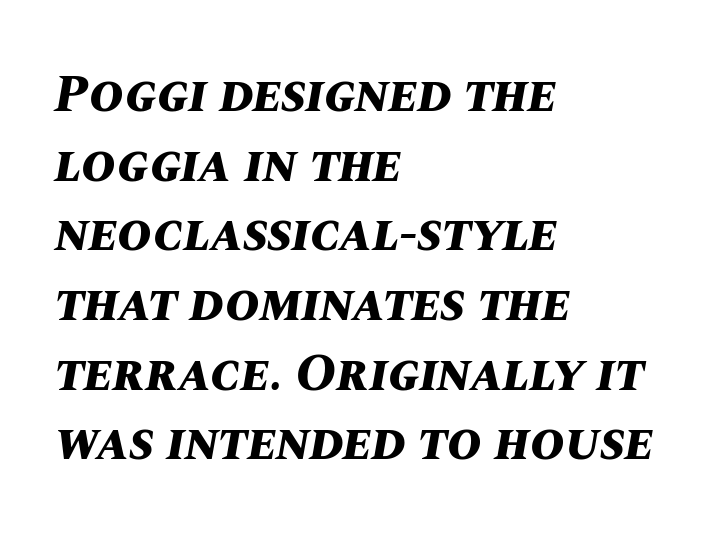
Q: Is the text bold? A: Yes.
Q: Is the text italic (slanted)? A: Yes, it leans right by about 10 degrees.
Q: Is the text underlined? A: No.
Q: How is the paragraph aligned? A: Left-aligned.
Q: Is the spacing between letters normal or unusually wide? A: Normal.
Q: Is the spacing between lines tight, normal or loose? A: Normal.
Q: Width (condensed, normal, or wide)? A: Normal.
Q: Stroke contrast? A: Medium.
Q: x-height? A: Large.
Q: Monospaced? A: No.
